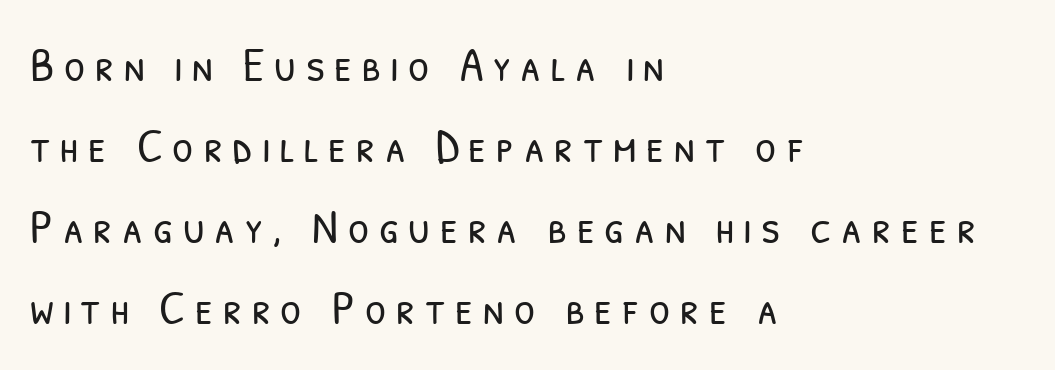
Is this a fixed-width face? No — the glyphs have proportional, varying widths. The tracking reads as deliberately expanded to a designer's eye. Each line starts at the same left margin while the right side varies. The text was rendered using a sans face with plain stroke endings. Stems here are at most as thick as an everyday book face.
